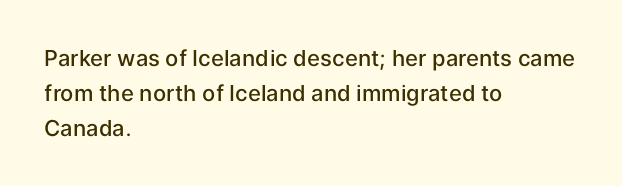
The image shows 22 px text type, upright; set left-aligned, normal line spacing (1.58x), normal letter spacing, not underlined.
